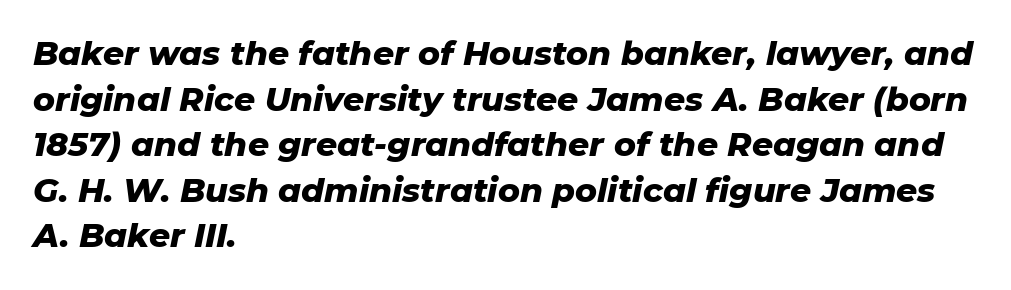
{"italic": "yes", "lean": "right", "slant_degrees": 11, "bold": "yes", "weight": "heavy", "width": "normal", "stroke_contrast": "low", "x_height": "medium", "monospaced": "no", "underline": "no", "align": "left", "line_spacing": "normal", "line_spacing_ratio": 1.38, "letter_spacing": "normal", "letter_spacing_em": 0.0, "glyph_px": 33}
